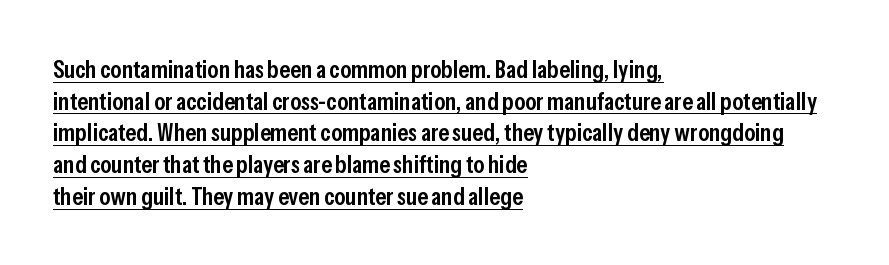
Is the letter spacing exaggerated? No — it looks like the ordinary default. This sample carries an underscore along the baseline area. Is the type bold? Partly — it's a semibold, heavier than regular but not fully bold. This block has exactly the height ordinary leading produces. Typeset ragged right — the left edge is the straight one.
